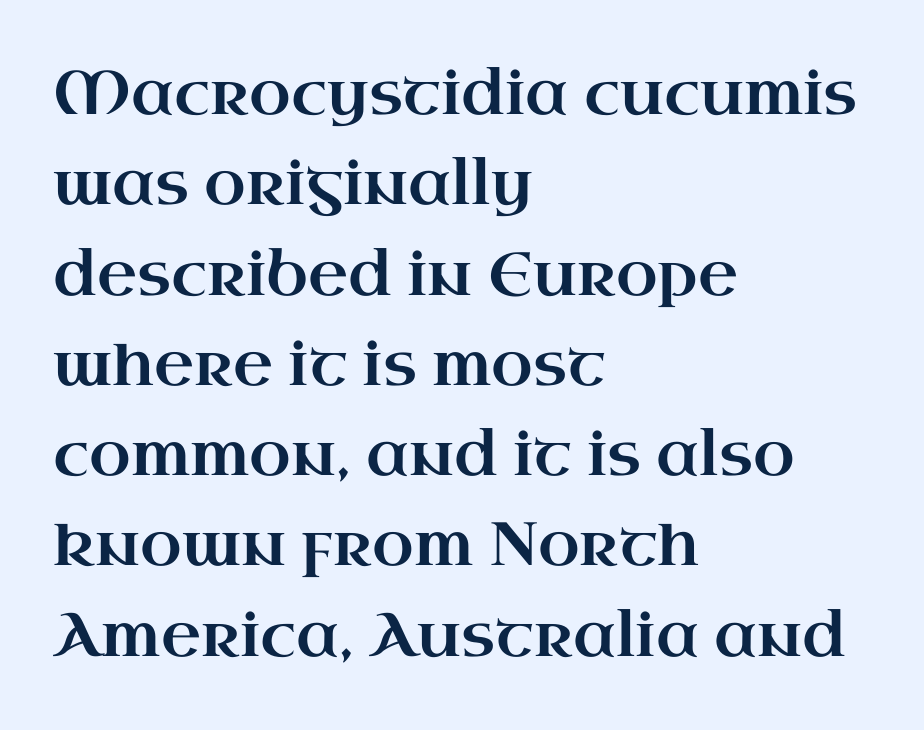
Plain, unruled lines of type. This rendering employs a face with finishing strokes, i.e., a serif. The lines in this sample share a left origin and differ only in where they stop. What stands out about the letter spacing? Nothing — it is the standard amount. Varying glyph widths throughout — classic text-font behaviour. Leading matches the norm, producing a regular column.
